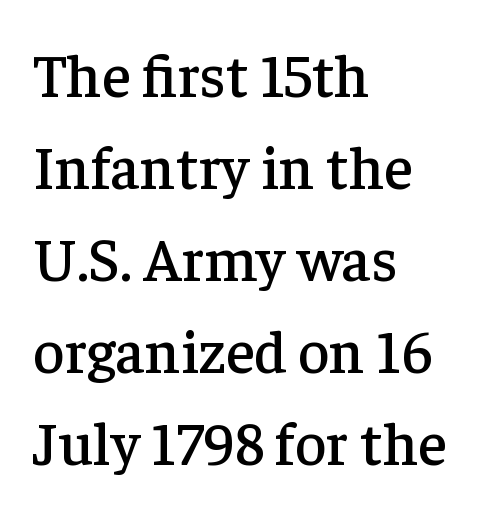
{"serif": "yes", "italic": "no", "width": "normal", "stroke_contrast": "low", "x_height": "medium", "monospaced": "no", "underline": "no", "align": "left", "line_spacing": "normal", "line_spacing_ratio": 1.51, "letter_spacing": "normal", "letter_spacing_em": 0.0, "glyph_px": 61}
